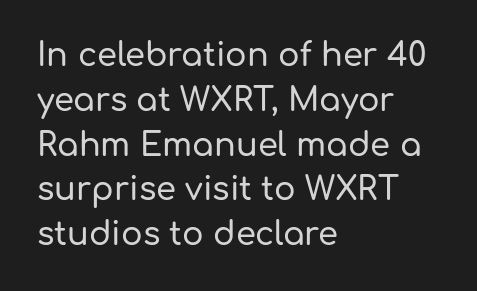
{"serif": "no", "italic": "no", "width": "normal", "stroke_contrast": "low", "x_height": "medium", "monospaced": "no", "underline": "no", "align": "left", "line_spacing": "normal", "line_spacing_ratio": 1.4, "letter_spacing": "normal", "letter_spacing_em": 0.0, "glyph_px": 32}
